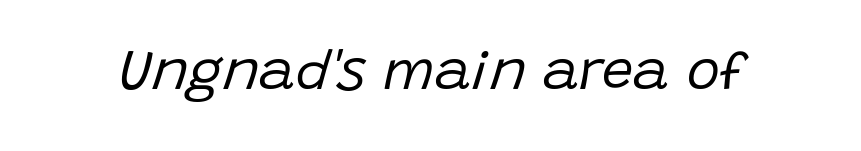
{"italic": "yes", "lean": "right", "slant_degrees": 15, "bold": "no", "weight": "regular", "width": "normal", "stroke_contrast": "low", "x_height": "large", "monospaced": "no", "underline": "no", "letter_spacing": "normal", "letter_spacing_em": 0.0, "glyph_px": 56}
